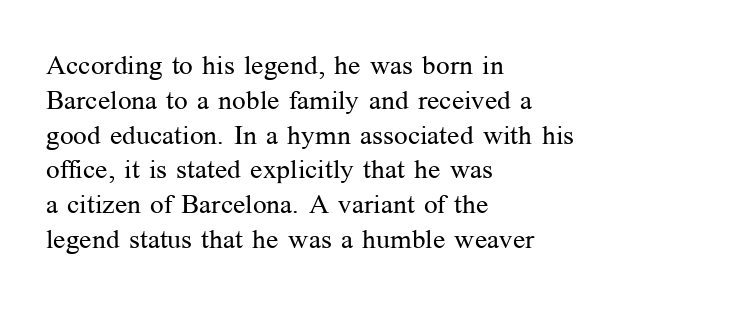
The image shows 27 px text type, upright; set left-aligned, normal line spacing (1.29x), normal letter spacing, not underlined.
